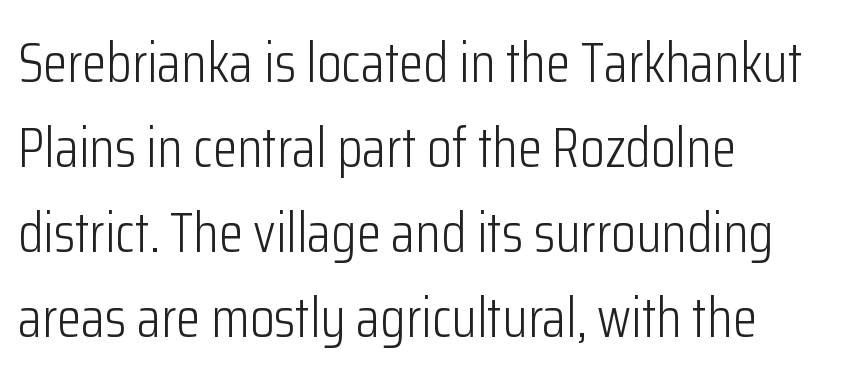
The image shows 56 px light, condensed sans-serif type, upright; set left-aligned, normal line spacing (1.52x), normal letter spacing, not underlined; low stroke contrast and a medium x-height.
